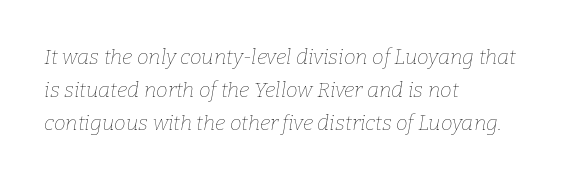
Line starts are locked; line ends wander. Default kerning and tracking; the words read as compact shapes. One glance says typical: line gaps are just what's usual. A typesetter would mark this as italic.
